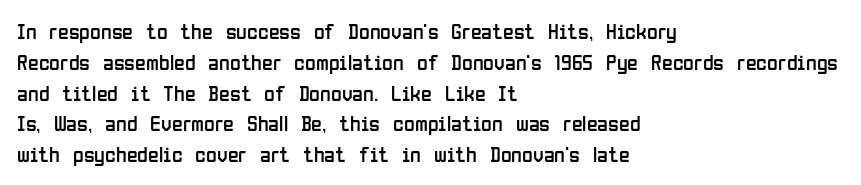
Summary of vertical rhythm: regular, with standard interline spacing. Short note: letters normally spaced. The font's upright variant was chosen for this text. Casual observation: everything's shoved over to the left.
